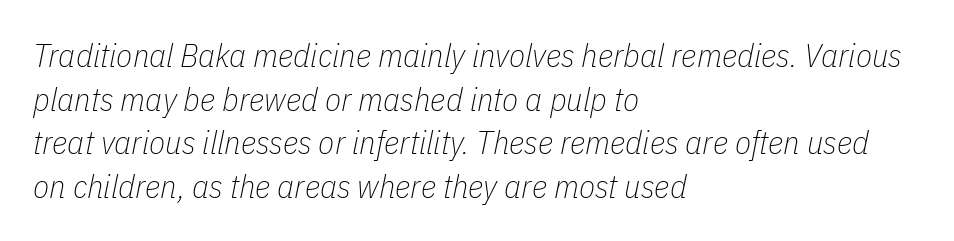
Q: Is the text bold? A: No.
Q: Is the text italic (slanted)? A: Yes, it leans right by about 11 degrees.
Q: Is the text underlined? A: No.
Q: How is the paragraph aligned? A: Left-aligned.
Q: Is the spacing between letters normal or unusually wide? A: Normal.
Q: Is the spacing between lines tight, normal or loose? A: Normal.
Q: Width (condensed, normal, or wide)? A: Condensed.
Q: Stroke contrast? A: Low.
Q: x-height? A: Medium.
Q: Monospaced? A: No.
